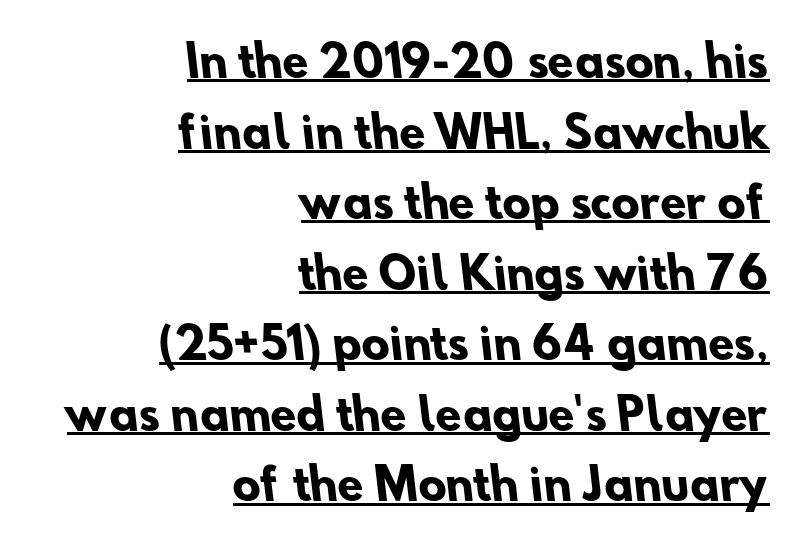
The image shows 42 px heavy sans-serif type; set right-aligned, normal line spacing (1.68x), normal letter spacing, underlined; low stroke contrast and a small x-height.
